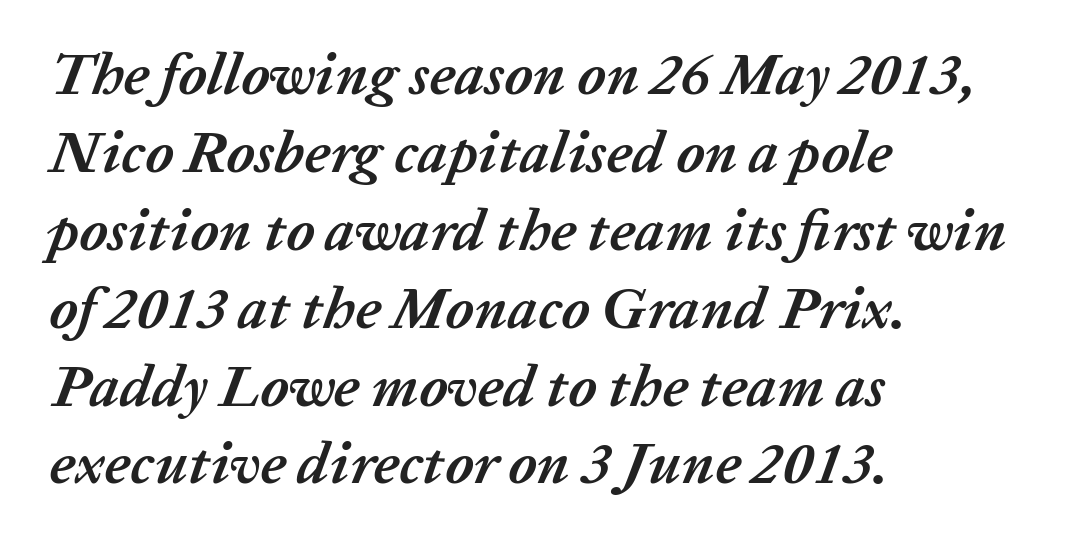
The image shows 59 px semibold type, italic (leaning right); set left-aligned, normal line spacing (1.32x), normal letter spacing, not underlined; low stroke contrast and a medium x-height.
